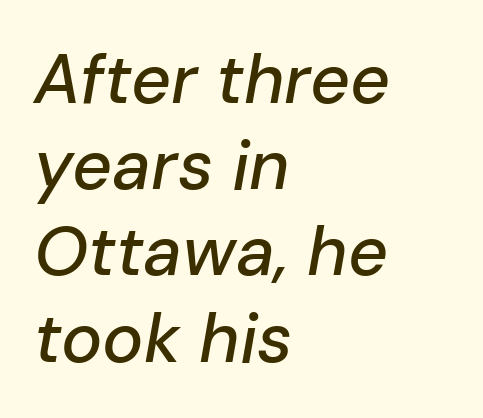
Q: Is the text italic (slanted)? A: Yes, it leans right by about 10 degrees.
Q: Is the text underlined? A: No.
Q: How is the paragraph aligned? A: Left-aligned.
Q: Is the spacing between letters normal or unusually wide? A: Normal.
Q: Is the spacing between lines tight, normal or loose? A: Normal.
Q: Width (condensed, normal, or wide)? A: Normal.
Q: Stroke contrast? A: Low.
Q: x-height? A: Medium.
Q: Monospaced? A: No.
